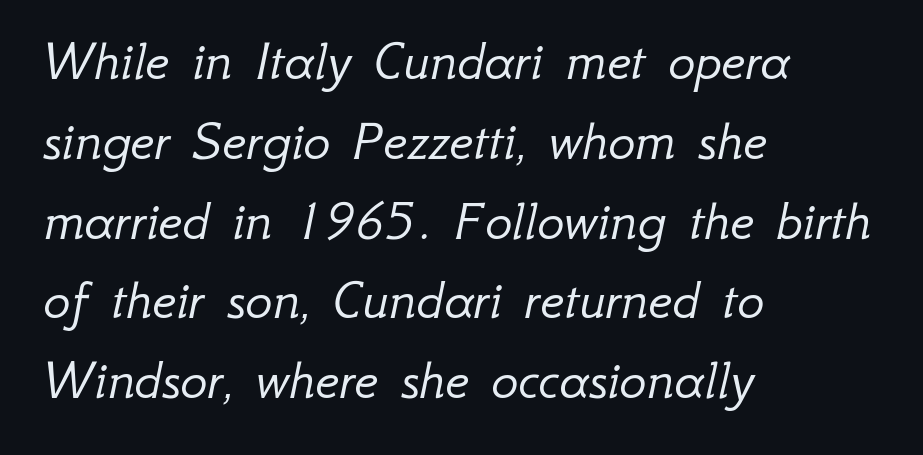
{"italic": "yes", "lean": "right", "slant_degrees": 12, "bold": "no", "weight": "light", "width": "normal", "stroke_contrast": "low", "x_height": "small", "monospaced": "no", "underline": "no", "align": "left", "line_spacing": "normal", "line_spacing_ratio": 1.4, "letter_spacing": "normal", "letter_spacing_em": 0.0, "glyph_px": 57}
